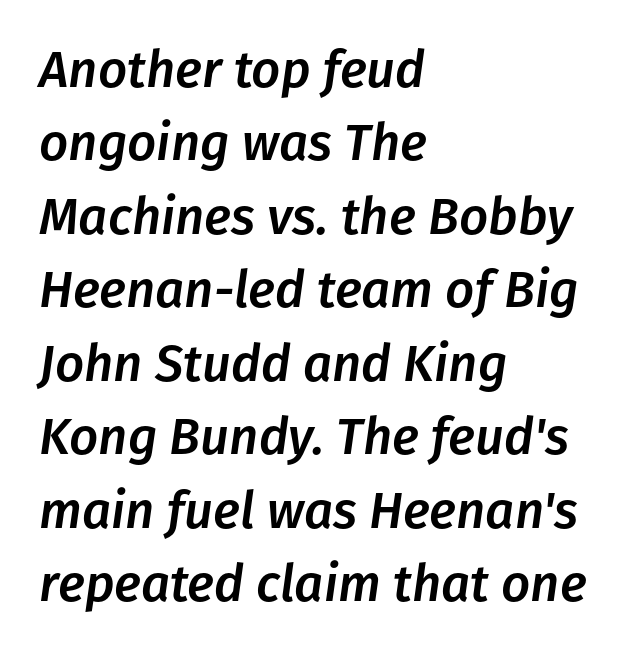
Q: Is the text italic (slanted)? A: Yes, it leans right by about 8 degrees.
Q: Is the text underlined? A: No.
Q: How is the paragraph aligned? A: Left-aligned.
Q: Is the spacing between letters normal or unusually wide? A: Normal.
Q: Is the spacing between lines tight, normal or loose? A: Normal.
Q: Width (condensed, normal, or wide)? A: Normal.
Q: Stroke contrast? A: Low.
Q: x-height? A: Medium.
Q: Monospaced? A: No.
